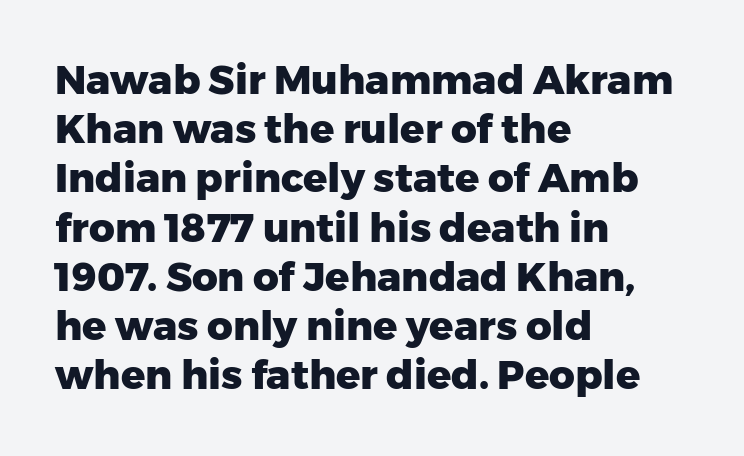
Caption: multi-line text, flush left, ragged right. The font is running at its bold setting. The passage shown has conventional tracking throughout. Does the lettering tilt? It doesn't — this is upright.
